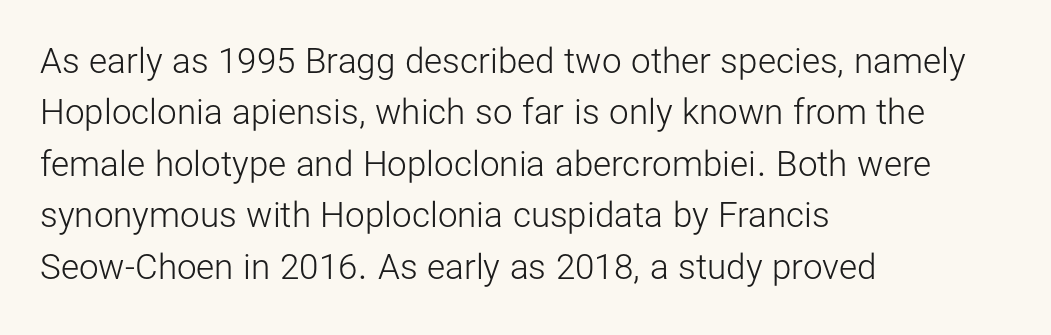
The image shows 35 px light sans-serif type, upright; set left-aligned, normal line spacing (1.47x), normal letter spacing, not underlined; low stroke contrast and a medium x-height.
